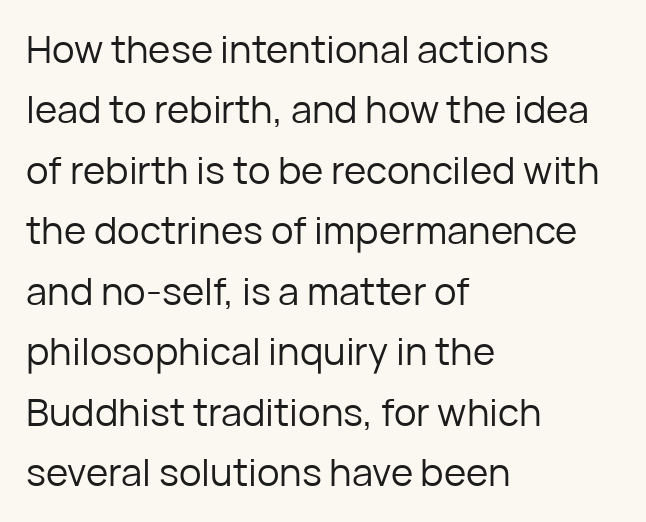
{"serif": "no", "italic": "no", "bold": "no", "weight": "regular", "width": "normal", "stroke_contrast": "low", "x_height": "medium", "monospaced": "no", "underline": "no", "align": "left", "line_spacing": "normal", "line_spacing_ratio": 1.59, "letter_spacing": "normal", "letter_spacing_em": 0.0, "glyph_px": 38}
